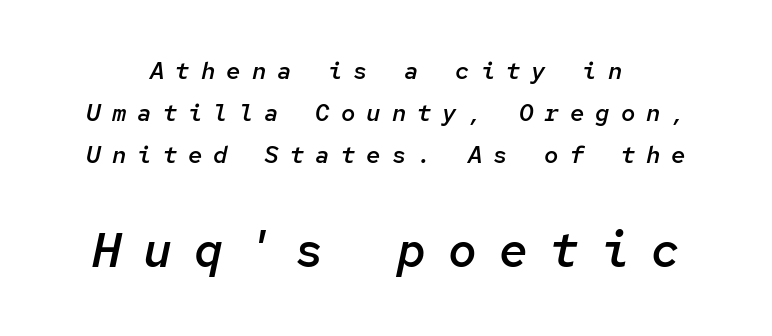
{"italic": "yes", "lean": "right", "slant_degrees": 12, "bold": "semi", "weight": "semibold", "width": "normal", "stroke_contrast": "low", "x_height": "medium", "monospaced": "yes", "underline": "no", "align": "center", "line_spacing_ratio": 1.74, "letter_spacing": "wide", "letter_spacing_em": 0.46, "larger_block": "second", "size_ratio": 2.0, "glyph_px": 48}
